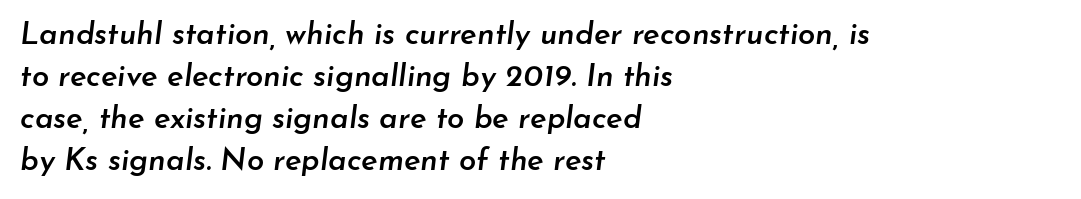
Q: Is the text bold? A: Semi-bold.
Q: Is the text italic (slanted)? A: Yes, it leans right by about 7 degrees.
Q: Is the text underlined? A: No.
Q: How is the paragraph aligned? A: Left-aligned.
Q: Is the spacing between letters normal or unusually wide? A: Normal.
Q: Is the spacing between lines tight, normal or loose? A: Normal.
Q: Width (condensed, normal, or wide)? A: Normal.
Q: Stroke contrast? A: Low.
Q: x-height? A: Small.
Q: Monospaced? A: No.
